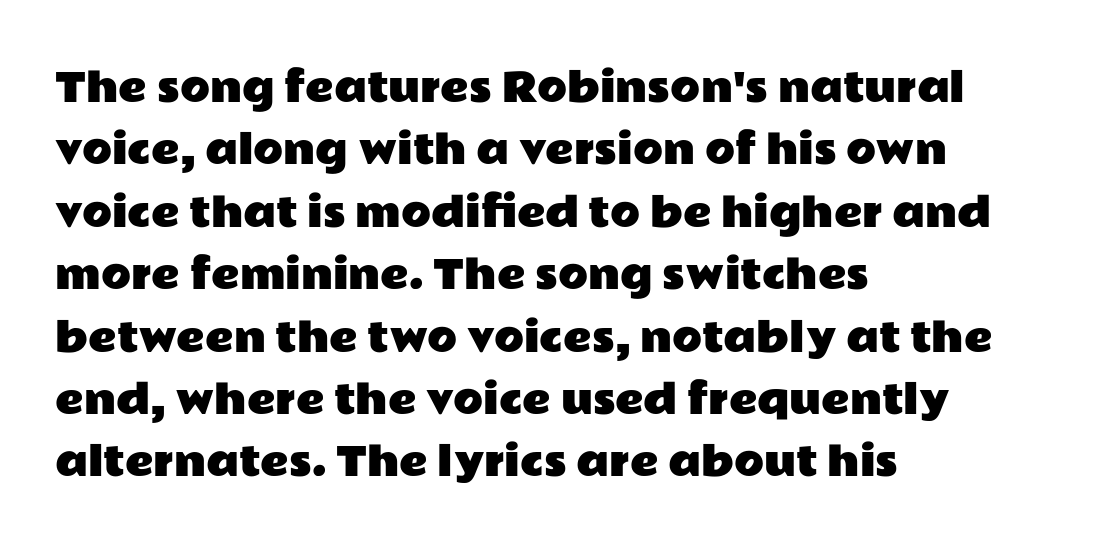
{"serif": "no", "italic": "no", "width": "wide", "stroke_contrast": "low", "x_height": "medium", "monospaced": "no", "underline": "no", "align": "left", "line_spacing": "normal", "line_spacing_ratio": 1.6, "letter_spacing": "normal", "letter_spacing_em": 0.0, "glyph_px": 39}
